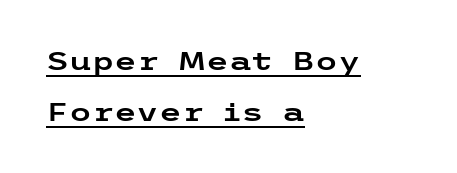
Successive baselines arrive slowly, with a big drop between each. Underline: present. Look at the tracking — it's just the regular setting, nothing added. Visually the block forms a straight wall on the left and a jagged coastline on the right. Tall strokes in this sample are plumb rather than angled.
